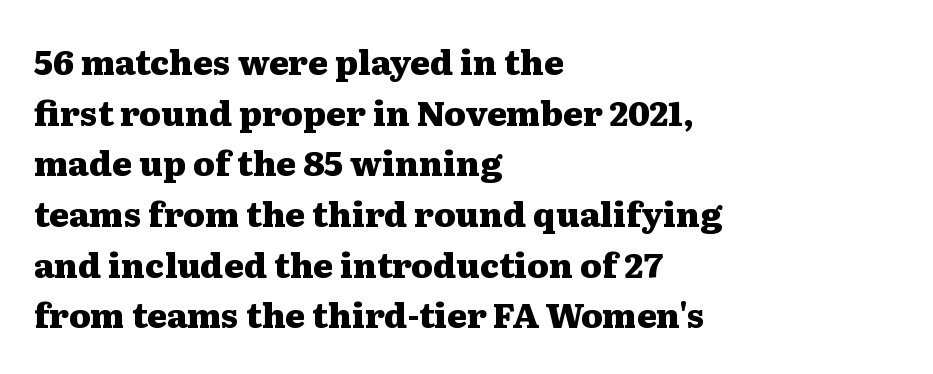
Q: Is the text bold? A: Yes.
Q: Is the text italic (slanted)? A: No, it is upright.
Q: Is the typeface a serif or a sans-serif typeface? A: Serif.
Q: Is the text underlined? A: No.
Q: How is the paragraph aligned? A: Left-aligned.
Q: Is the spacing between letters normal or unusually wide? A: Normal.
Q: Is the spacing between lines tight, normal or loose? A: Normal.
Q: Width (condensed, normal, or wide)? A: Wide.
Q: Stroke contrast? A: Medium.
Q: x-height? A: Medium.
Q: Monospaced? A: No.
